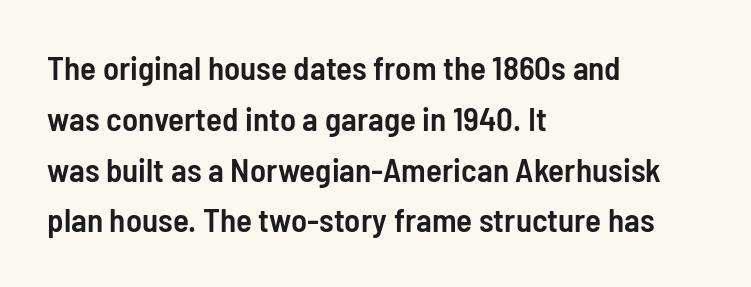
The image shows 33 px semibold, condensed sans-serif type, upright; set left-aligned, normal line spacing (1.54x), normal letter spacing, not underlined; low stroke contrast and a medium x-height.
